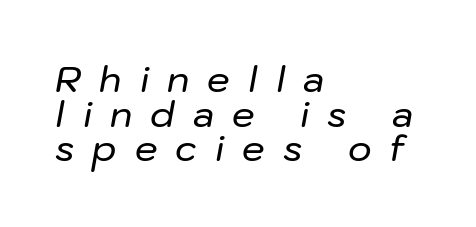
{"italic": "yes", "lean": "right", "slant_degrees": 10, "width": "normal", "stroke_contrast": "low", "x_height": "medium", "monospaced": "no", "underline": "no", "align": "left", "line_spacing": "tight", "line_spacing_ratio": 0.96, "letter_spacing": "wide", "letter_spacing_em": 0.5, "glyph_px": 36}
